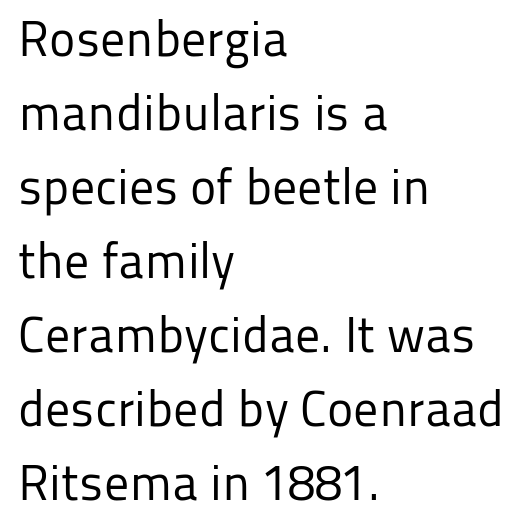
Q: Is the text bold? A: No.
Q: Is the text italic (slanted)? A: No, it is upright.
Q: Is the typeface a serif or a sans-serif typeface? A: Sans-serif.
Q: Is the text underlined? A: No.
Q: How is the paragraph aligned? A: Left-aligned.
Q: Is the spacing between letters normal or unusually wide? A: Normal.
Q: Is the spacing between lines tight, normal or loose? A: Normal.
Q: Width (condensed, normal, or wide)? A: Normal.
Q: Stroke contrast? A: Low.
Q: x-height? A: Medium.
Q: Monospaced? A: No.
